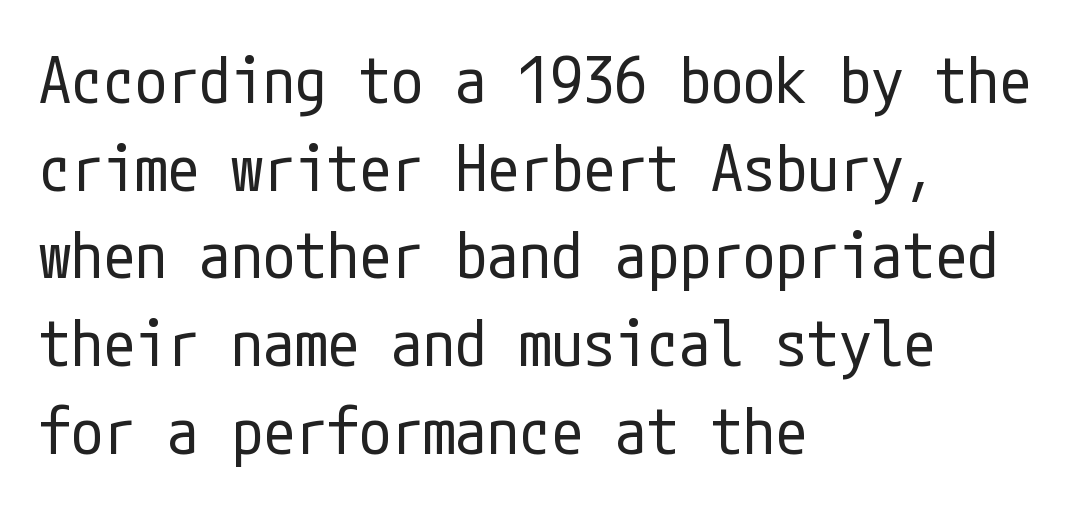
Q: Is the text bold? A: No.
Q: Is the text italic (slanted)? A: No, it is upright.
Q: Is the typeface a serif or a sans-serif typeface? A: Sans-serif.
Q: Is the text underlined? A: No.
Q: How is the paragraph aligned? A: Left-aligned.
Q: Is the spacing between letters normal or unusually wide? A: Normal.
Q: Is the spacing between lines tight, normal or loose? A: Normal.
Q: Width (condensed, normal, or wide)? A: Condensed.
Q: Stroke contrast? A: Low.
Q: x-height? A: Medium.
